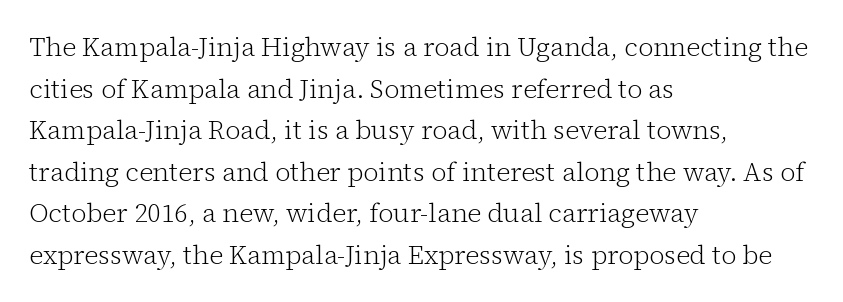
Rule under the text: the space is simply empty. One-word summary of the alignment: left. Stroke thickness stays within the range of a standard reading face or lighter. Rows of type keep a routine distance in the vertical direction. Ascenders rise straight up at ninety degrees. The tracking reads as untouched default to a designer's eye.
